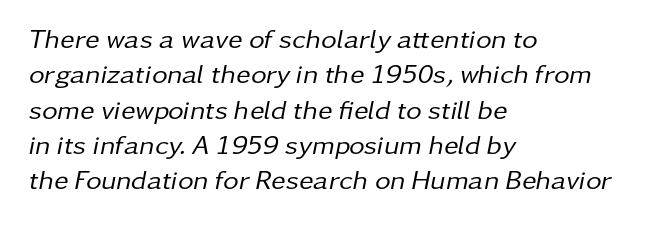
{"italic": "yes", "lean": "right", "slant_degrees": 11, "bold": "no", "underline": "no", "align": "left", "line_spacing": "normal", "line_spacing_ratio": 1.31, "letter_spacing": "normal", "letter_spacing_em": 0.0, "glyph_px": 27}
